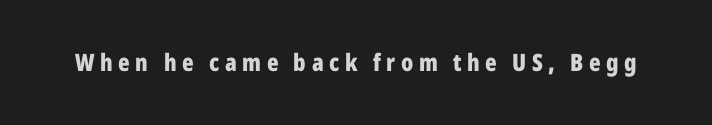
The image shows 24 px bold type, upright; set unusually wide letter spacing (+0.23 em), not underlined.
